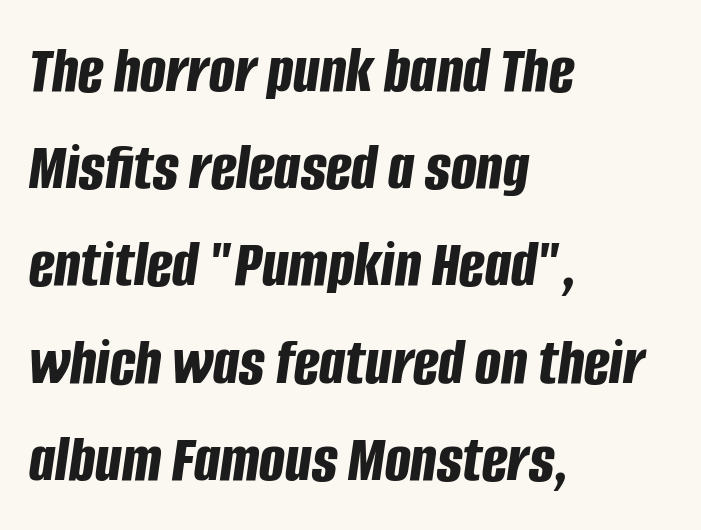
{"italic": "yes", "lean": "right", "slant_degrees": 8, "bold": "yes", "weight": "bold", "width": "condensed", "stroke_contrast": "low", "x_height": "large", "monospaced": "no", "underline": "no", "align": "left", "line_spacing": "normal", "line_spacing_ratio": 1.43, "letter_spacing": "normal", "letter_spacing_em": 0.0, "glyph_px": 68}
